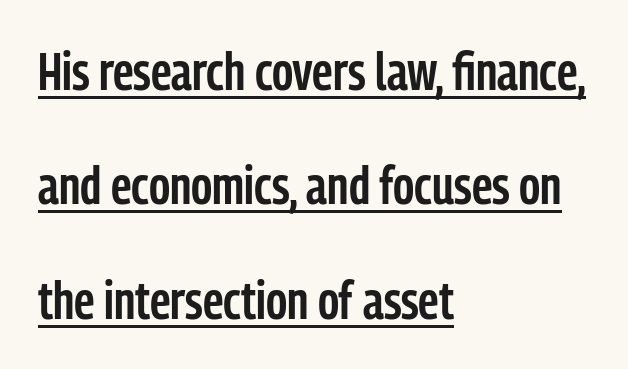
The image shows 53 px semibold, condensed sans-serif type, upright; set left-aligned, loose line spacing (2.16x), normal letter spacing, underlined; low stroke contrast and a medium x-height.
